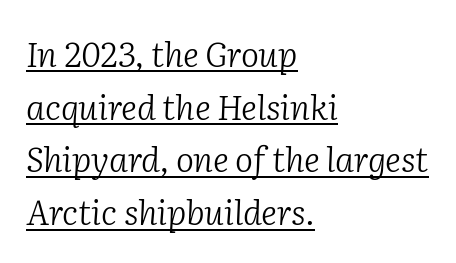
{"serif": "yes", "italic": "yes", "lean": "right", "slant_degrees": 2, "bold": "no", "weight": "light", "width": "normal", "stroke_contrast": "low", "x_height": "medium", "monospaced": "no", "underline": "yes", "align": "left", "line_spacing": "normal", "line_spacing_ratio": 1.55, "letter_spacing": "normal", "letter_spacing_em": 0.0, "glyph_px": 34}
